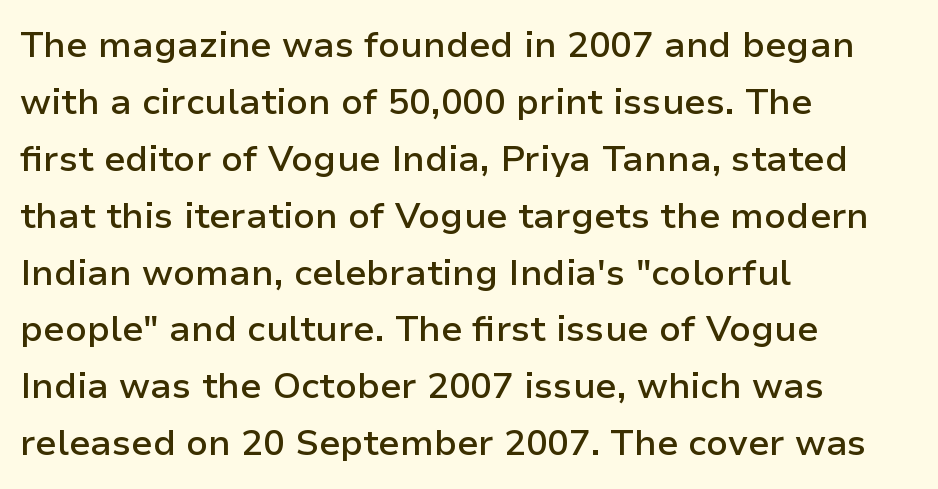
How heavy is the stroke? Medium-heavy — a semibold, shy of bold. If you drew a line through each stem, it would be perfectly vertical. Bare-footed words on every line. The font family rendered here belongs to the sans-serif group. Quick note: interline space is typical. Where is the straight margin? On the left.
